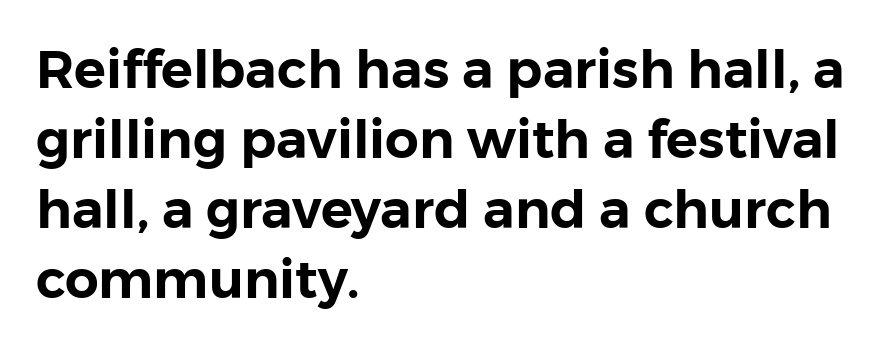
{"serif": "no", "italic": "no", "width": "normal", "stroke_contrast": "low", "x_height": "medium", "monospaced": "no", "underline": "no", "align": "left", "line_spacing": "normal", "line_spacing_ratio": 1.32, "letter_spacing": "normal", "letter_spacing_em": 0.0, "glyph_px": 53}
